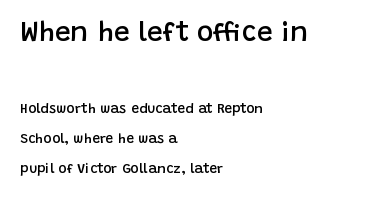
{"serif": "no", "italic": "no", "bold": "semi", "weight": "semibold", "width": "normal", "stroke_contrast": "low", "x_height": "large", "monospaced": "no", "underline": "no", "align": "left", "line_spacing": "loose", "line_spacing_ratio": 2.13, "letter_spacing": "normal", "letter_spacing_em": 0.0, "larger_block": "first", "size_ratio": 2.0, "glyph_px": 28}
